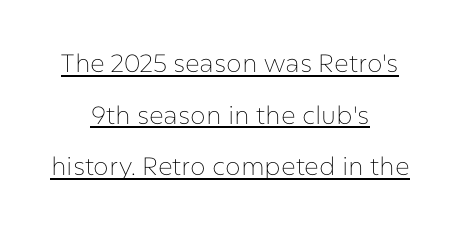
The image shows 25 px text type, upright; set centered, loose line spacing (2.07x), normal letter spacing, underlined.
